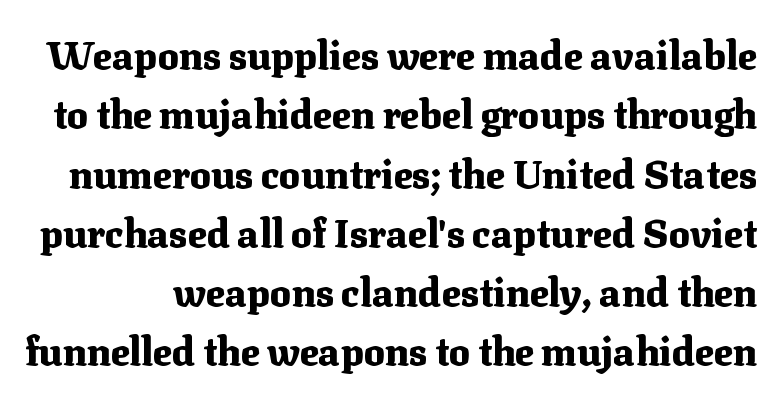
{"serif": "yes", "italic": "no", "bold": "yes", "weight": "heavy", "width": "normal", "stroke_contrast": "medium", "x_height": "medium", "monospaced": "no", "underline": "no", "line_spacing": "normal", "line_spacing_ratio": 1.52, "letter_spacing": "normal", "letter_spacing_em": 0.0, "glyph_px": 39}
